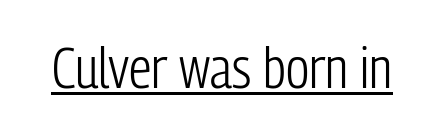
Each word holds together tightly as a unit, with standard inter-letter gaps. The letters look calm and open, with moderate or lighter stems. Tall strokes in this sample are plumb rather than angled. Spacing verdict: proportional, widths tailored to each character. Emphasis is given by a line drawn under the lettering. This sample uses a sans-serif face.
